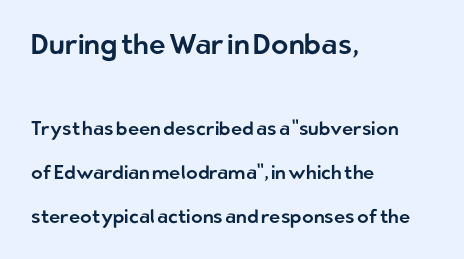
The image shows 28 px sans-serif type, upright; set left-aligned, loose line spacing (2.33x), normal letter spacing, not underlined; the first (top) block is 1.47x larger; low stroke contrast and a medium x-height.
